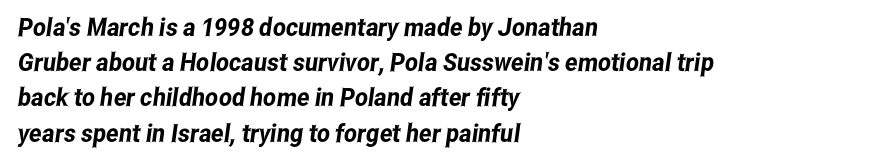
{"underline": "no", "align": "left", "line_spacing": "normal", "line_spacing_ratio": 1.41, "letter_spacing": "normal", "letter_spacing_em": 0.0, "glyph_px": 25}
